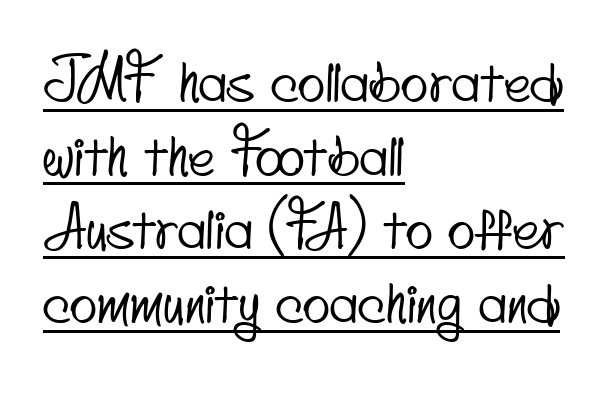
Q: Is the typeface a serif or a sans-serif typeface? A: Sans-serif.
Q: Is the text underlined? A: Yes.
Q: How is the paragraph aligned? A: Left-aligned.
Q: Is the spacing between letters normal or unusually wide? A: Normal.
Q: Is the spacing between lines tight, normal or loose? A: Normal.
Q: Width (condensed, normal, or wide)? A: Condensed.
Q: Stroke contrast? A: Low.
Q: x-height? A: Small.
Q: Monospaced? A: No.
